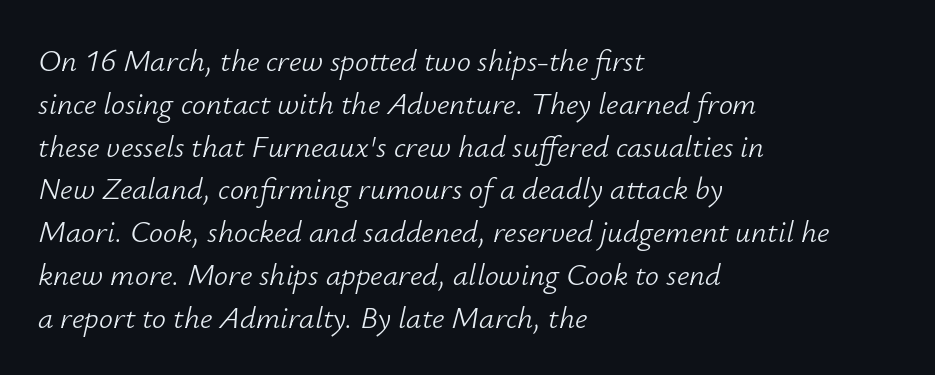
{"italic": "yes", "lean": "right", "slant_degrees": 12, "bold": "no", "weight": "light", "width": "normal", "stroke_contrast": "low", "x_height": "small", "monospaced": "no", "underline": "no", "align": "left", "line_spacing": "normal", "line_spacing_ratio": 1.38, "letter_spacing": "normal", "letter_spacing_em": 0.0, "glyph_px": 31}
